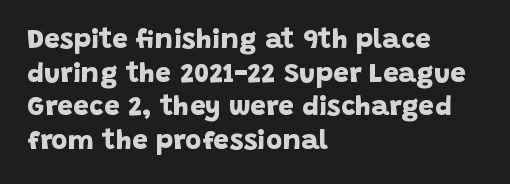
The image shows 28 px bold sans-serif type; set left-aligned, line spacing 1.2x, normal letter spacing, not underlined; low stroke contrast and a large x-height.
